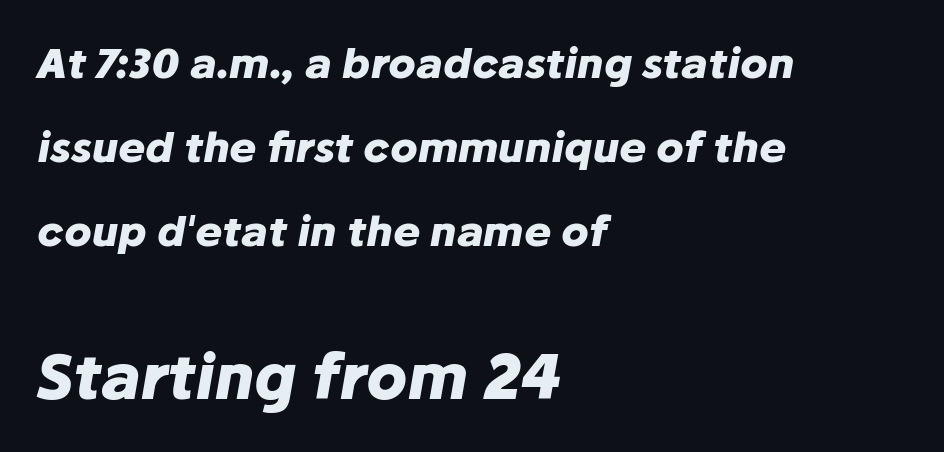
{"italic": "yes", "lean": "right", "slant_degrees": 10, "bold": "yes", "weight": "heavy", "width": "normal", "stroke_contrast": "low", "x_height": "medium", "monospaced": "no", "underline": "no", "align": "left", "line_spacing": "loose", "line_spacing_ratio": 2.05, "letter_spacing": "normal", "letter_spacing_em": 0.0, "larger_block": "second", "size_ratio": 1.49, "glyph_px": 61}
